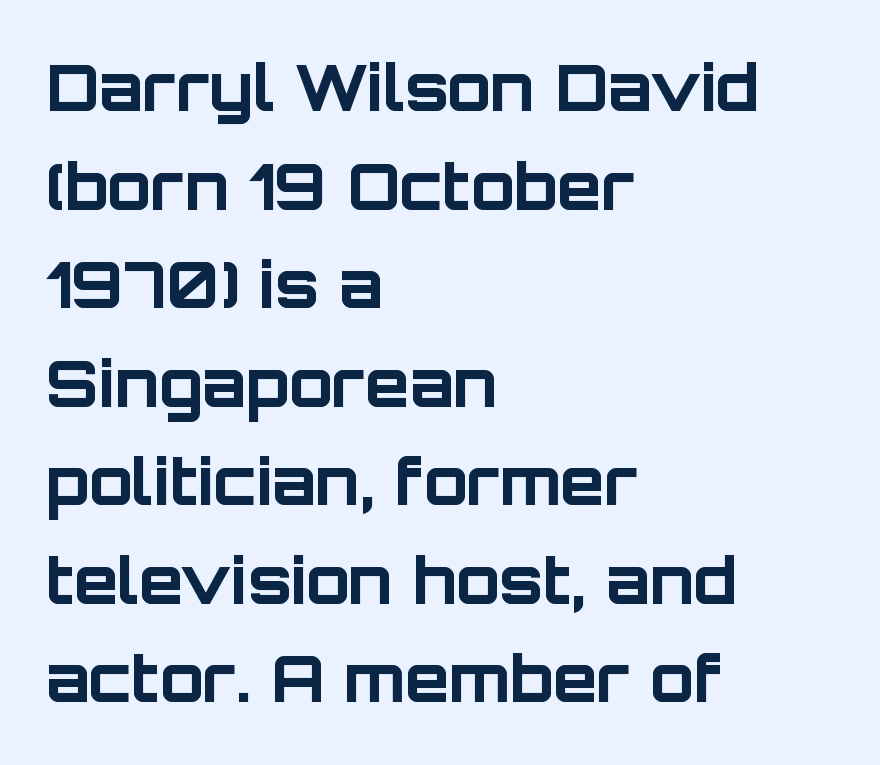
Q: Is the text bold? A: Yes.
Q: Is the text italic (slanted)? A: No, it is upright.
Q: Is the typeface a serif or a sans-serif typeface? A: Sans-serif.
Q: Is the text underlined? A: No.
Q: How is the paragraph aligned? A: Left-aligned.
Q: Is the spacing between letters normal or unusually wide? A: Normal.
Q: Is the spacing between lines tight, normal or loose? A: Normal.
Q: Width (condensed, normal, or wide)? A: Normal.
Q: Stroke contrast? A: Low.
Q: x-height? A: Large.
Q: Monospaced? A: No.
